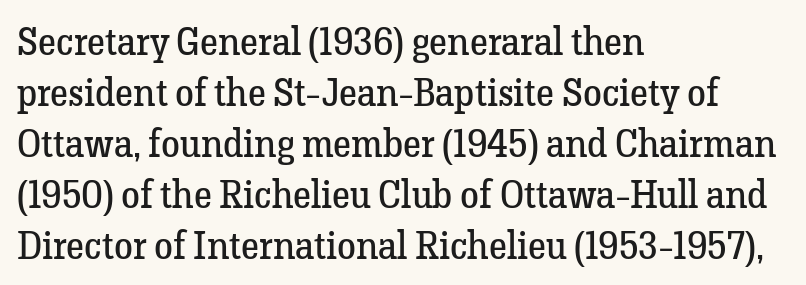
Q: Is the text bold? A: No.
Q: Is the text italic (slanted)? A: No, it is upright.
Q: Is the typeface a serif or a sans-serif typeface? A: Serif.
Q: Is the text underlined? A: No.
Q: How is the paragraph aligned? A: Left-aligned.
Q: Is the spacing between letters normal or unusually wide? A: Normal.
Q: Is the spacing between lines tight, normal or loose? A: Normal.
Q: Width (condensed, normal, or wide)? A: Normal.
Q: Stroke contrast? A: Low.
Q: x-height? A: Medium.
Q: Monospaced? A: No.
